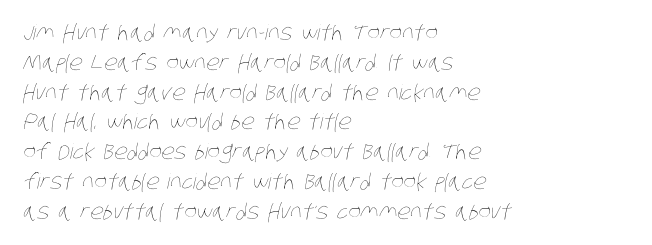
{"bold": "no", "underline": "no", "align": "left", "line_spacing": "normal", "line_spacing_ratio": 1.42, "letter_spacing": "normal", "letter_spacing_em": 0.0, "glyph_px": 21}
